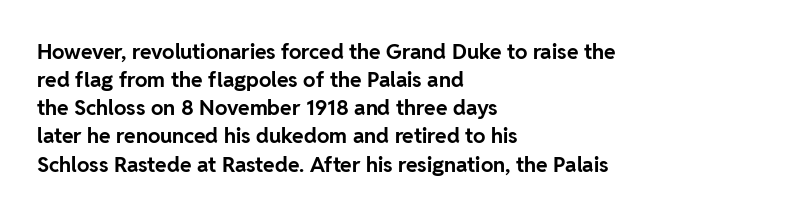
{"italic": "no", "bold": "yes", "underline": "no", "align": "left", "line_spacing": "normal", "line_spacing_ratio": 1.34, "letter_spacing": "normal", "letter_spacing_em": 0.0, "glyph_px": 21}
